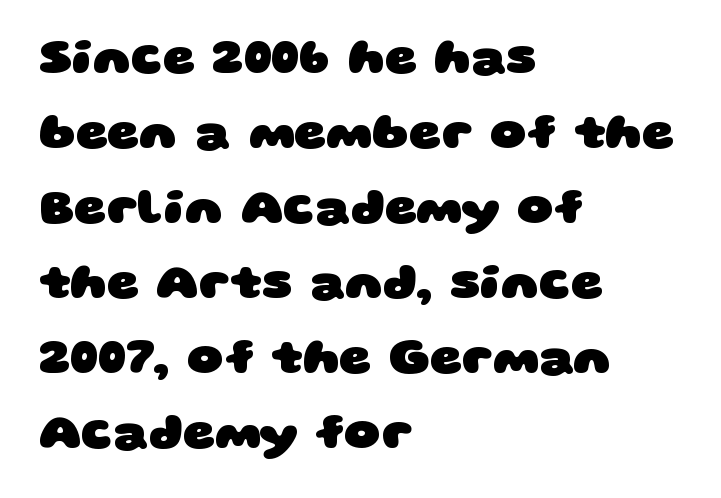
The letters carry no serifs — their stems end cleanly without finishing strokes. These lines keep a tight, regular rhythm from letter to letter. The lines in this sample share a left origin and differ only in where they stop. The rendering uses a moderate line-height, typical for paragraphs.
